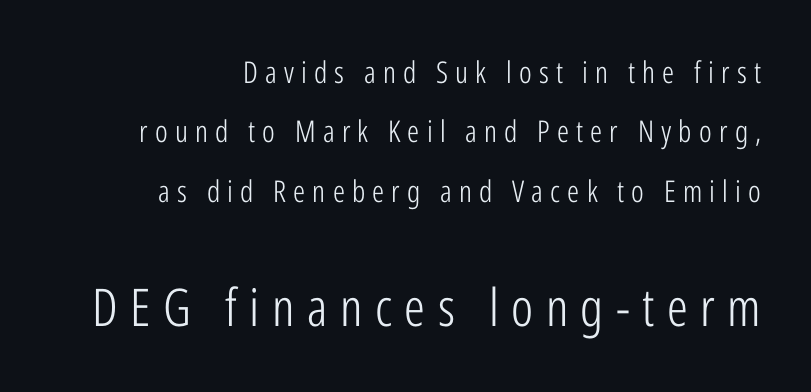
{"serif": "no", "italic": "no", "bold": "no", "weight": "light", "width": "condensed", "stroke_contrast": "low", "x_height": "medium", "monospaced": "no", "underline": "no", "align": "right", "line_spacing": "loose", "line_spacing_ratio": 1.98, "letter_spacing": "wide", "letter_spacing_em": 0.24, "larger_block": "second", "size_ratio": 1.73, "glyph_px": 52}
